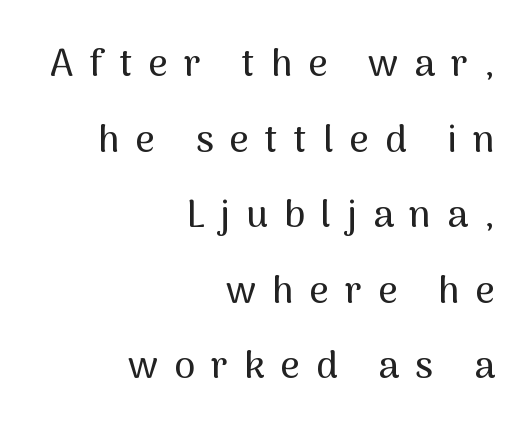
Tracking value appears strongly positive — letters spread wide. If you drew a line through each stem, it would be perfectly vertical. No feet cap the strokes, marking this as sans-serif type. The passage is arranged like a letterhead date or caption credit — flush right.
